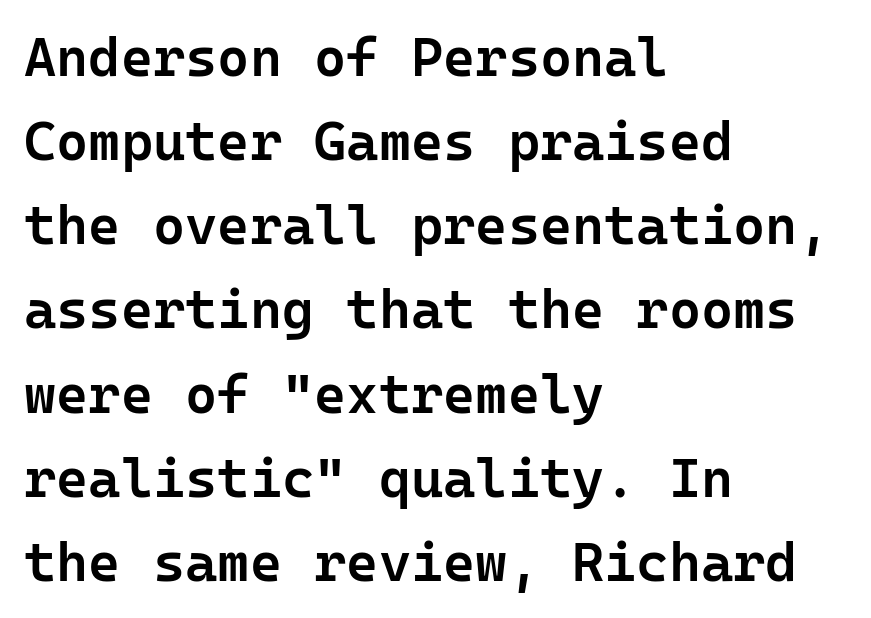
Words float on clear page, feet unadorned. The space between consecutive lines is moderate. A typesetter would call this zero additional tracking. These lines stack with their left ends in a neat column. Letterform terminals end flat and unadorned throughout the passage. Summary of weight: moderately heavy, a semibold.
